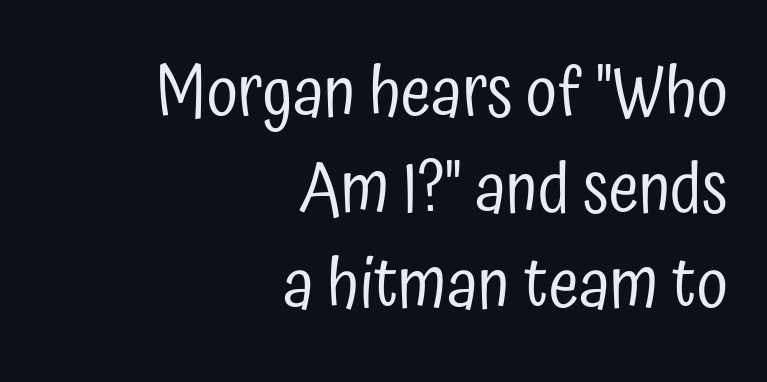
The image shows 69 px regular-weight, condensed sans-serif type, upright; set right-aligned, normal line spacing (1.39x), normal letter spacing, not underlined; low stroke contrast and a medium x-height.
